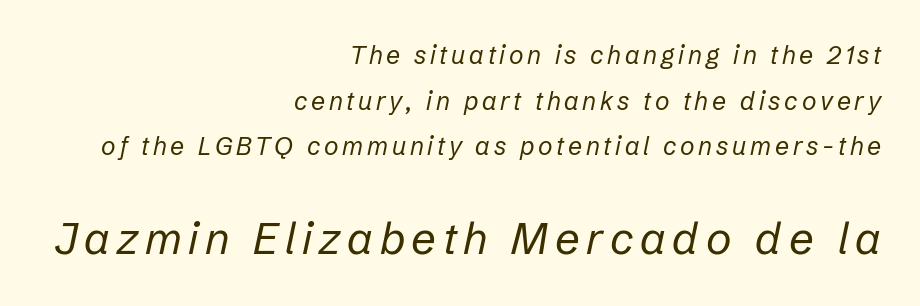
{"italic": "yes", "lean": "right", "slant_degrees": 12, "bold": "no", "weight": "regular", "width": "normal", "stroke_contrast": "low", "x_height": "medium", "monospaced": "no", "underline": "no", "align": "right", "line_spacing_ratio": 1.83, "larger_block": "second", "size_ratio": 1.76, "glyph_px": 44}
